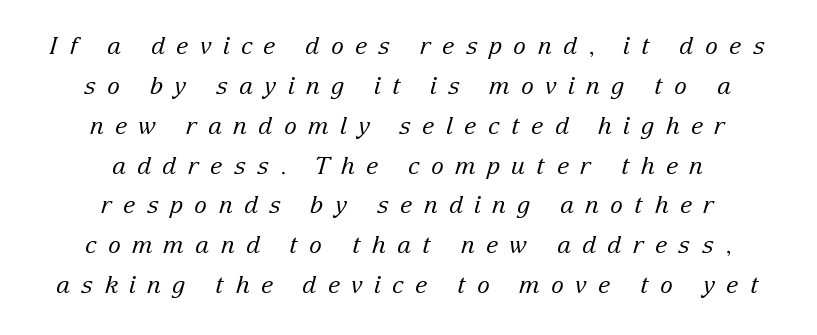
Q: Is the text bold? A: No.
Q: Is the text italic (slanted)? A: Yes, it leans right by about 15 degrees.
Q: Is the text underlined? A: No.
Q: How is the paragraph aligned? A: Centered.
Q: Is the spacing between letters normal or unusually wide? A: Unusually wide.
Q: Is the spacing between lines tight, normal or loose? A: Normal.
